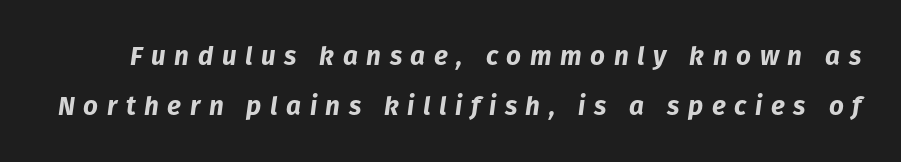
Rule under the text: the space is simply empty. Emphasis-style slanted type is in use. Compared with typical paragraphs, the rows here are farther apart. Caption: expanded tracking, letters set apart.
